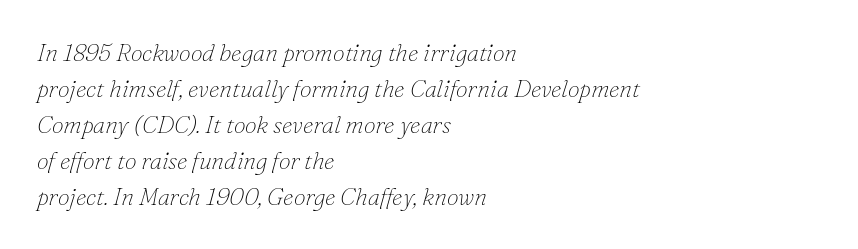
Q: Is the text bold? A: No.
Q: Is the text italic (slanted)? A: Yes, it leans right by about 16 degrees.
Q: Is the text underlined? A: No.
Q: How is the paragraph aligned? A: Left-aligned.
Q: Is the spacing between letters normal or unusually wide? A: Normal.
Q: Is the spacing between lines tight, normal or loose? A: Normal.
